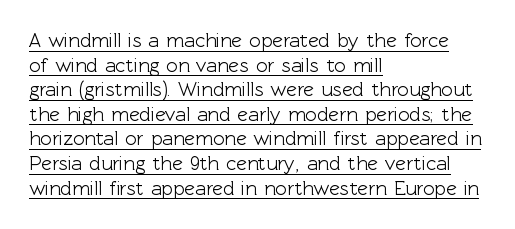
The image shows 20 px text type, upright; set left-aligned, line spacing 1.23x, normal letter spacing, underlined.
